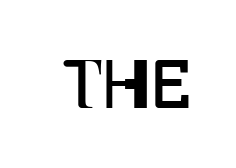
The image shows 66 px regular-weight, condensed type, upright; set normal letter spacing, not underlined; low stroke contrast and a large x-height.
